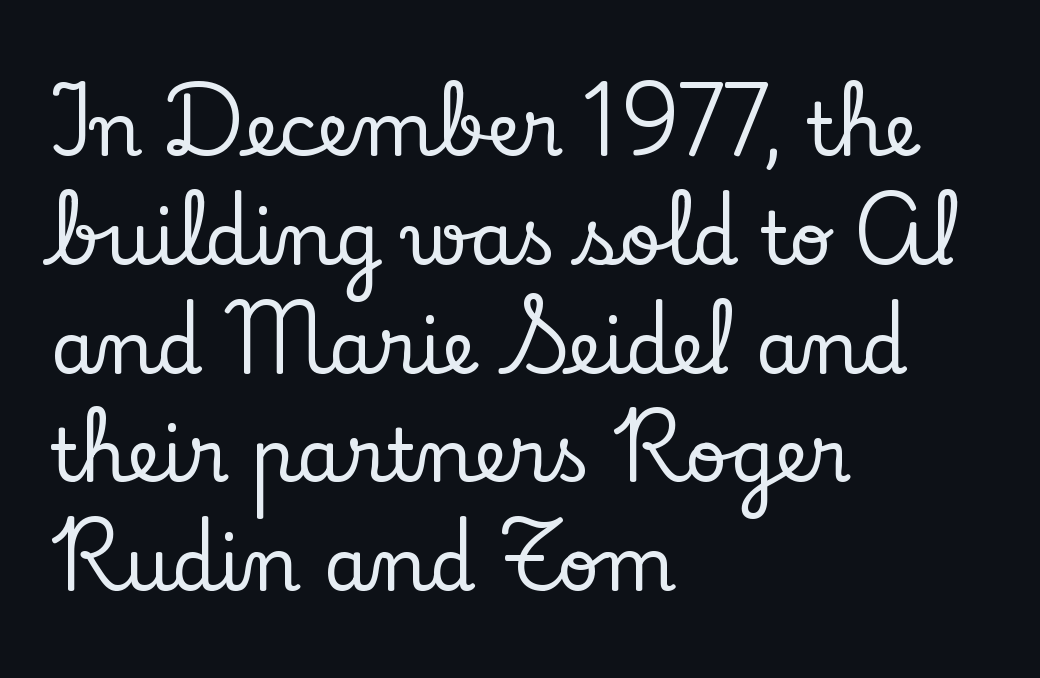
A typesetter would call this leading conventional body-copy spacing. Visually the block forms a straight wall on the left and a jagged coastline on the right. Look at the bottom of the vertical strokes: they flare into serifs here. Observe the ordinary spacing: letters are neighbours, not strangers. The gap between lines stays unmarked. Is there any slant? The stems are plumb.
